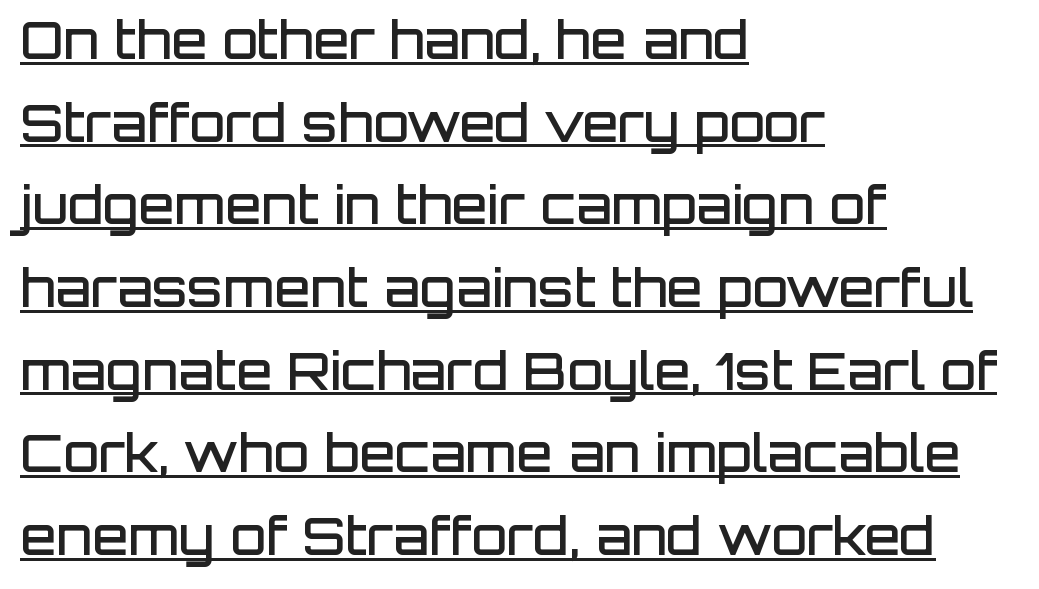
The image shows 52 px semibold sans-serif type, upright; set left-aligned, normal line spacing (1.59x), normal letter spacing, underlined; low stroke contrast and a large x-height.
